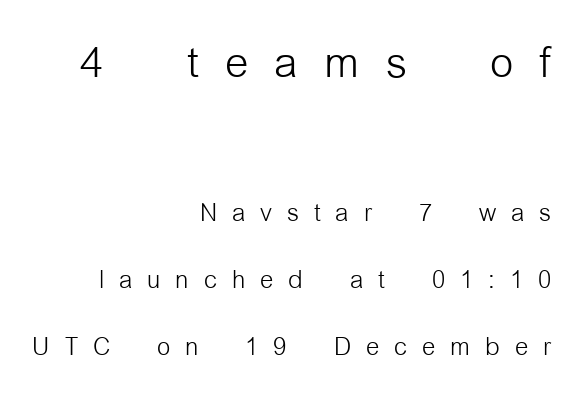
{"serif": "no", "italic": "no", "bold": "no", "weight": "light", "width": "condensed", "stroke_contrast": "low", "x_height": "medium", "monospaced": "no", "underline": "no", "align": "right", "line_spacing": "loose", "line_spacing_ratio": 1.97, "letter_spacing": "wide", "letter_spacing_em": 0.44, "larger_block": "first", "size_ratio": 1.76, "glyph_px": 60}
